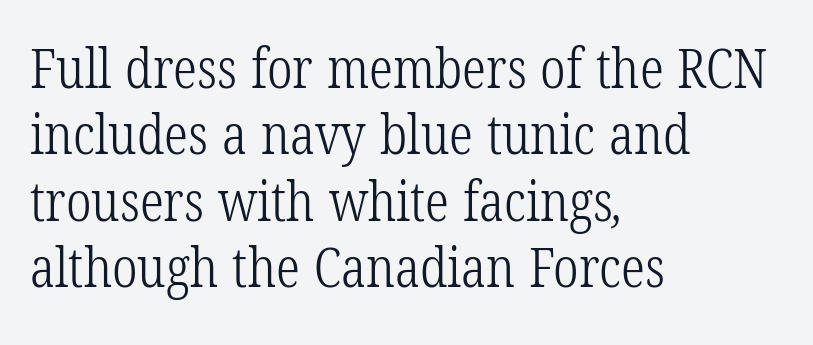
The image shows 54 px light, condensed serif type; set left-aligned, line spacing 1.23x, normal letter spacing, not underlined; low stroke contrast and a medium x-height.
